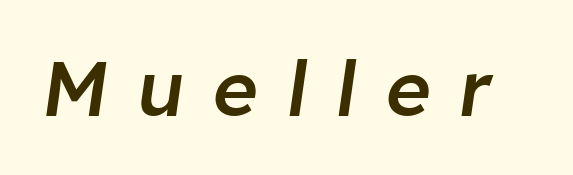
A bit beefed up — I'd call it semibold rather than bold. Would a proofreader flag this as italicized? Yes. Here the glyphs are tracked loosely, breaking word shapes into spaced letters. Plain, unruled lines of type. A typesetter would call this proportional, since set widths differ per character.
